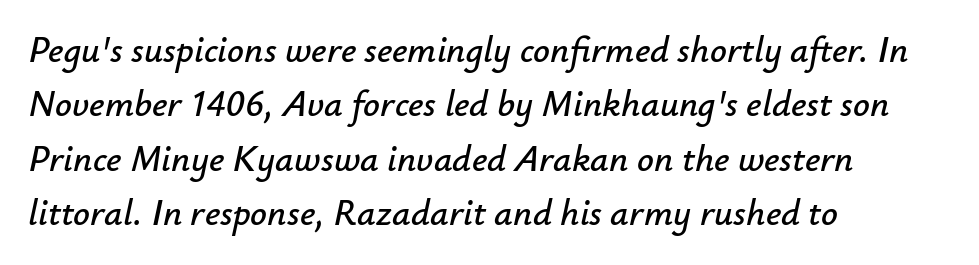
{"italic": "yes", "lean": "right", "slant_degrees": 12, "width": "normal", "stroke_contrast": "low", "x_height": "small", "monospaced": "no", "underline": "no", "align": "left", "line_spacing": "normal", "line_spacing_ratio": 1.47, "letter_spacing": "normal", "letter_spacing_em": 0.0, "glyph_px": 37}
